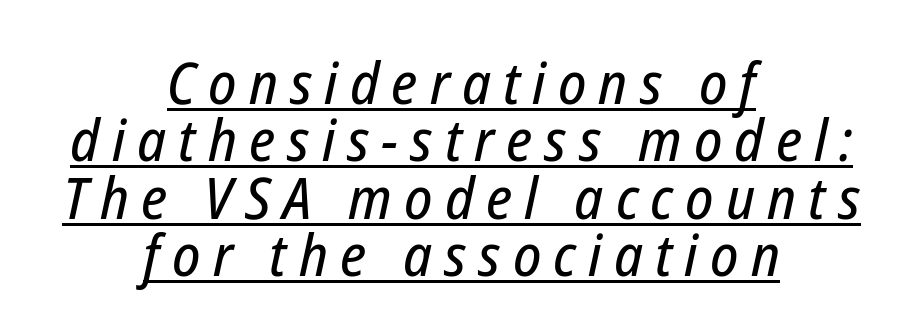
{"italic": "yes", "lean": "right", "slant_degrees": 12, "width": "condensed", "stroke_contrast": "low", "x_height": "medium", "monospaced": "no", "underline": "yes", "align": "center", "line_spacing": "tight", "line_spacing_ratio": 0.99, "letter_spacing": "wide", "letter_spacing_em": 0.21, "glyph_px": 58}
